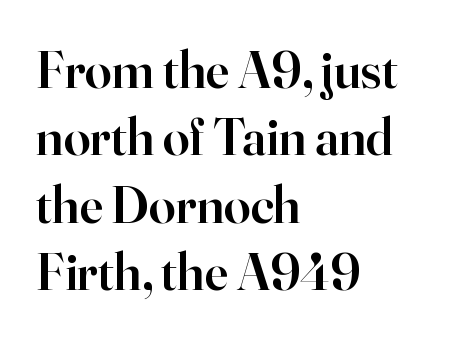
The image shows 53 px semibold serif type, upright; set left-aligned, normal line spacing (1.27x), normal letter spacing, not underlined; high stroke contrast and a small x-height.
